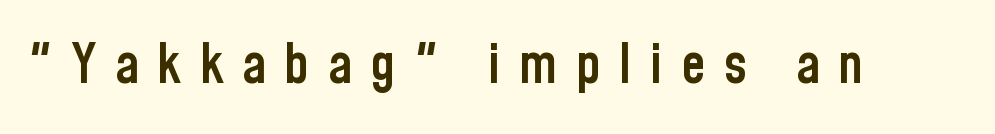
Q: Is the text bold? A: Semi-bold.
Q: Is the text italic (slanted)? A: No, it is upright.
Q: Is the typeface a serif or a sans-serif typeface? A: Sans-serif.
Q: Is the text underlined? A: No.
Q: Is the spacing between letters normal or unusually wide? A: Unusually wide.
Q: Width (condensed, normal, or wide)? A: Condensed.
Q: Stroke contrast? A: Low.
Q: x-height? A: Medium.
Q: Monospaced? A: No.
